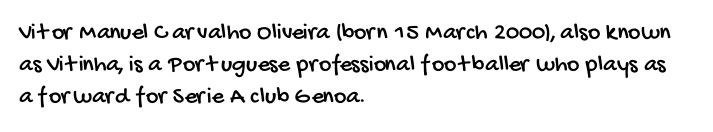
The specimen omits any rule beneath the text block's lines. The setting favours the left margin, as ordinary paragraphs usually do. Vertically, the passage feels balanced, rows spaced as you'd expect. The letterforms sit shoulder to shoulder at normal distance.
